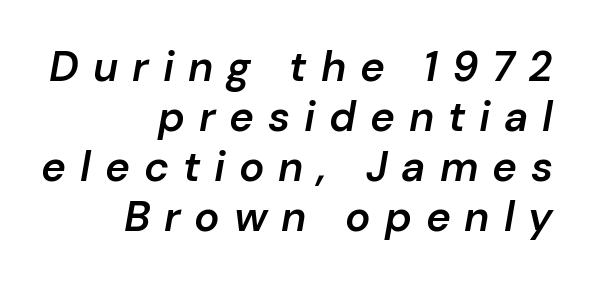
{"italic": "yes", "lean": "right", "slant_degrees": 10, "bold": "semi", "weight": "semibold", "width": "normal", "stroke_contrast": "low", "x_height": "medium", "monospaced": "no", "underline": "no", "align": "right", "line_spacing_ratio": 1.19, "letter_spacing": "wide", "letter_spacing_em": 0.33, "glyph_px": 42}
